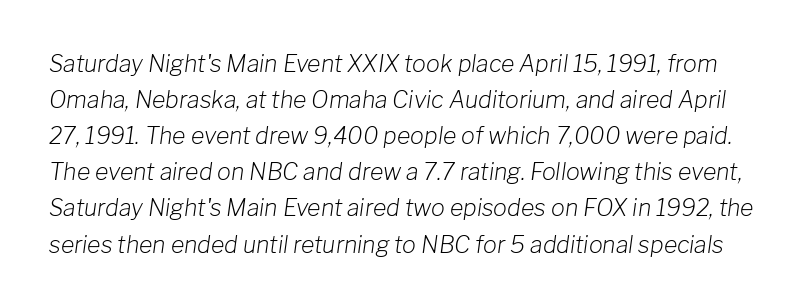
{"italic": "yes", "lean": "right", "slant_degrees": 8, "bold": "no", "underline": "no", "line_spacing": "normal", "line_spacing_ratio": 1.57, "letter_spacing": "normal", "letter_spacing_em": 0.0, "glyph_px": 23}
